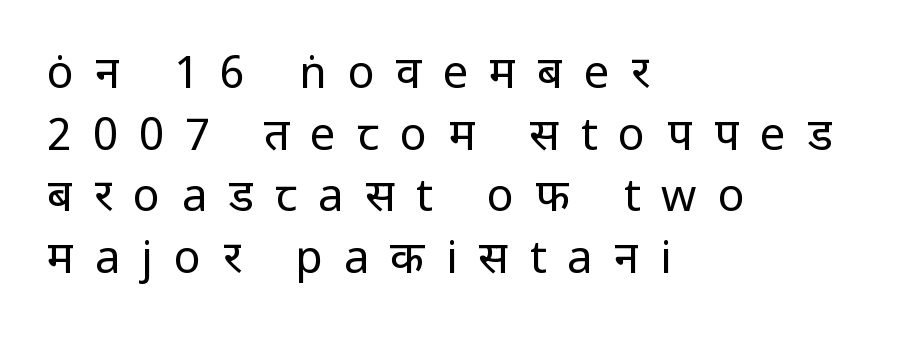
Q: Is the text bold? A: No.
Q: Is the text italic (slanted)? A: No, it is upright.
Q: Is the typeface a serif or a sans-serif typeface? A: Sans-serif.
Q: Is the text underlined? A: No.
Q: How is the paragraph aligned? A: Left-aligned.
Q: Is the spacing between letters normal or unusually wide? A: Unusually wide.
Q: Is the spacing between lines tight, normal or loose? A: Normal.
Q: Width (condensed, normal, or wide)? A: Normal.
Q: Stroke contrast? A: Low.
Q: x-height? A: Medium.
Q: Monospaced? A: No.
